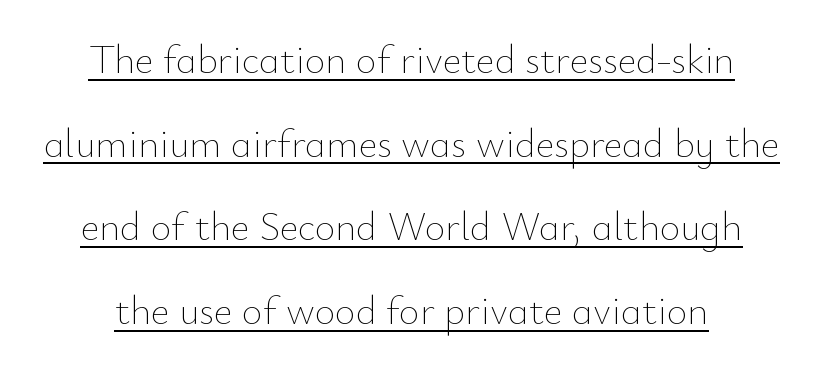
The image shows 40 px thin type, upright; set loose line spacing (2.09x), normal letter spacing, underlined; low stroke contrast and a small x-height.
